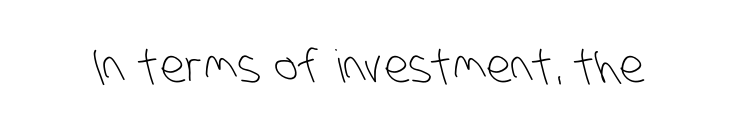
{"serif": "no", "bold": "no", "weight": "light", "width": "condensed", "stroke_contrast": "low", "x_height": "large", "monospaced": "no", "underline": "no", "letter_spacing": "normal", "letter_spacing_em": 0.0, "glyph_px": 45}
